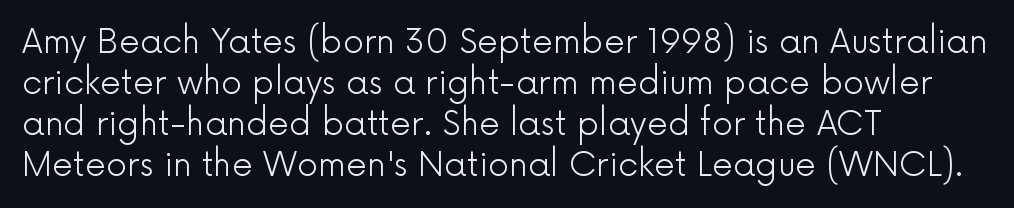
{"serif": "no", "italic": "no", "bold": "no", "weight": "light", "width": "normal", "x_height": "medium", "monospaced": "no", "underline": "no", "align": "left", "line_spacing_ratio": 1.24, "letter_spacing": "normal", "letter_spacing_em": 0.0, "glyph_px": 33}
